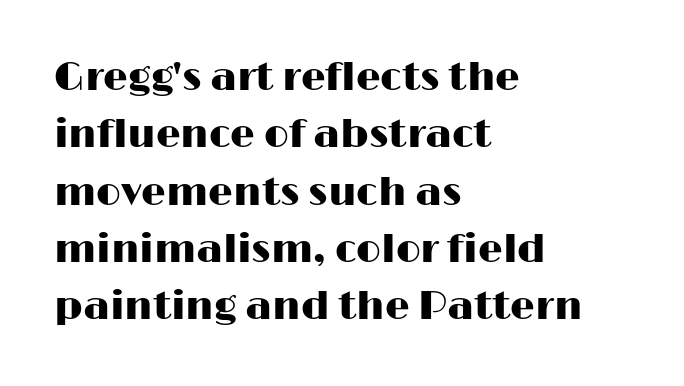
Q: Is the text italic (slanted)? A: No, it is upright.
Q: Is the typeface a serif or a sans-serif typeface? A: Sans-serif.
Q: Is the text underlined? A: No.
Q: How is the paragraph aligned? A: Left-aligned.
Q: Is the spacing between letters normal or unusually wide? A: Normal.
Q: Is the spacing between lines tight, normal or loose? A: Normal.
Q: Width (condensed, normal, or wide)? A: Wide.
Q: Stroke contrast? A: High.
Q: x-height? A: Medium.
Q: Monospaced? A: No.
